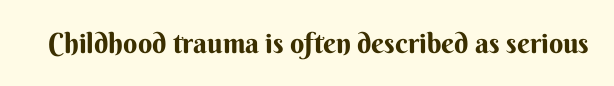
Caption: standard tracking, unaltered. This is the regular roman posture of the typeface. The area under the type is left untouched. Each letter keeps its own natural width here, so spacing adapts to shape.
